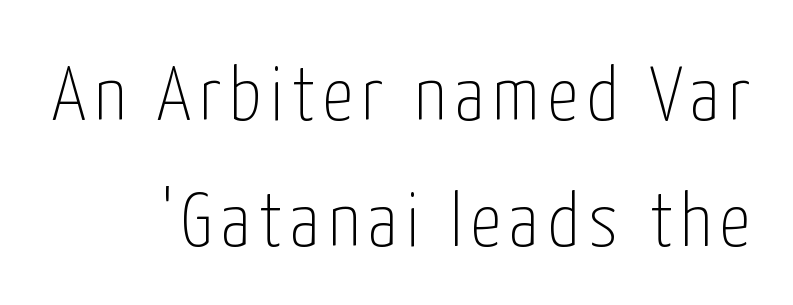
Q: Is the text bold? A: No.
Q: Is the text italic (slanted)? A: No, it is upright.
Q: Is the typeface a serif or a sans-serif typeface? A: Sans-serif.
Q: Is the text underlined? A: No.
Q: Is the spacing between lines tight, normal or loose? A: Normal.
Q: Width (condensed, normal, or wide)? A: Condensed.
Q: Stroke contrast? A: Low.
Q: x-height? A: Medium.
Q: Monospaced? A: No.
